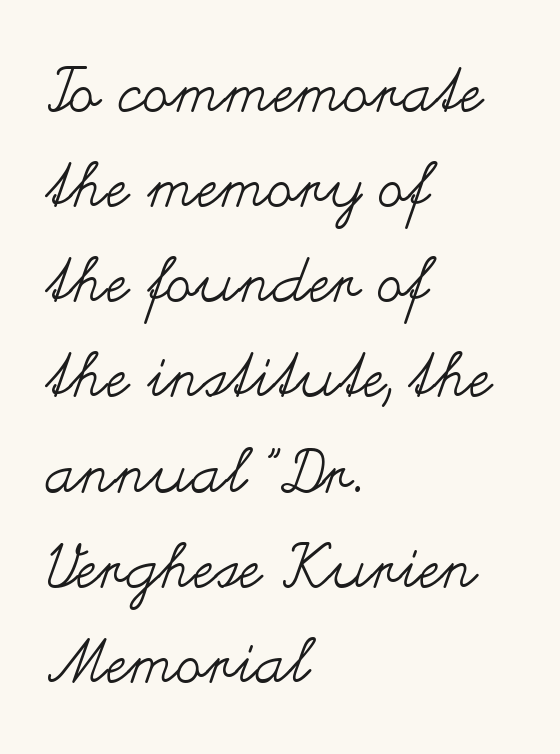
{"bold": "no", "weight": "regular", "width": "wide", "stroke_contrast": "medium", "x_height": "small", "monospaced": "no", "underline": "no", "align": "left", "line_spacing": "normal", "line_spacing_ratio": 1.56, "letter_spacing": "normal", "letter_spacing_em": 0.0, "glyph_px": 61}
